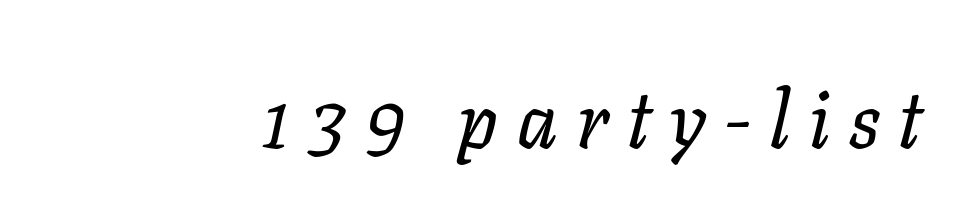
The image shows 79 px regular-weight type, italic (leaning right); set unusually wide letter spacing (+0.23 em), not underlined; low stroke contrast and a medium x-height.
